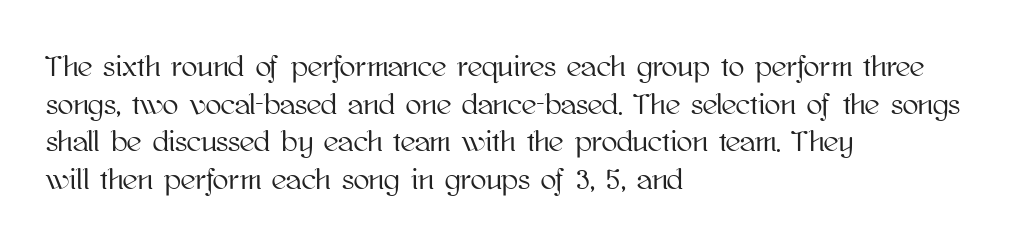
The image shows 29 px text type, upright; set left-aligned, normal line spacing (1.3x), normal letter spacing, not underlined; high stroke contrast and a medium x-height.
